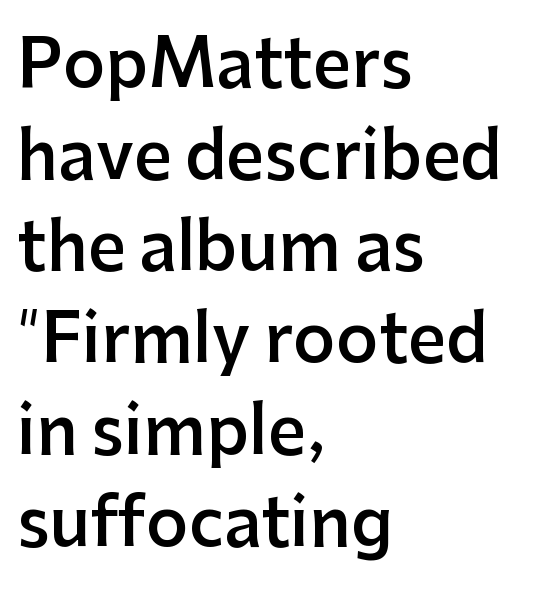
{"serif": "no", "italic": "no", "bold": "semi", "weight": "semibold", "width": "normal", "stroke_contrast": "low", "x_height": "medium", "monospaced": "no", "underline": "no", "align": "left", "line_spacing": "normal", "line_spacing_ratio": 1.39, "letter_spacing": "normal", "letter_spacing_em": 0.0, "glyph_px": 66}
